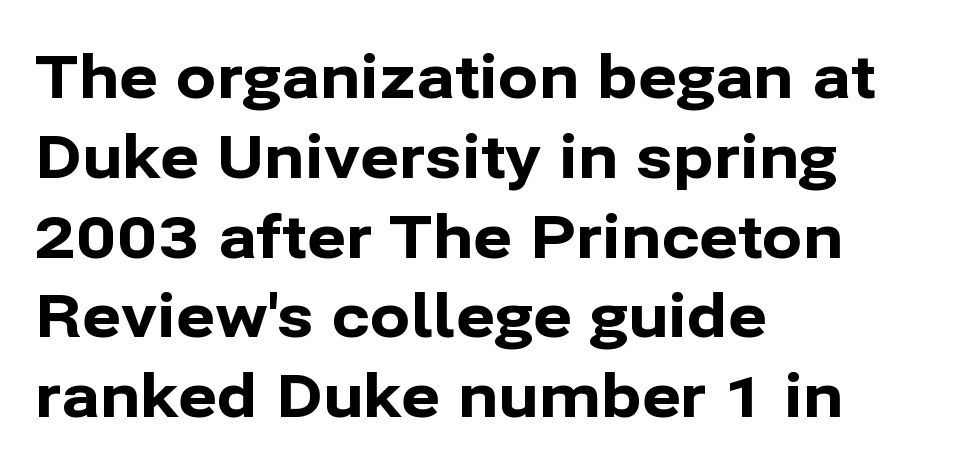
The image shows 60 px bold sans-serif type, upright; set left-aligned, normal line spacing (1.33x), normal letter spacing, not underlined; low stroke contrast and a medium x-height.
